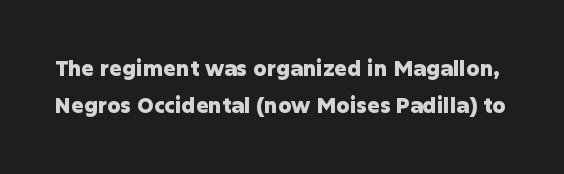
In terms of posture, this sample is upright. Characters follow at the spacing the type designer built in. Words float on clear page, feet unadorned. Plenty of ink on the page — the face is bold.
